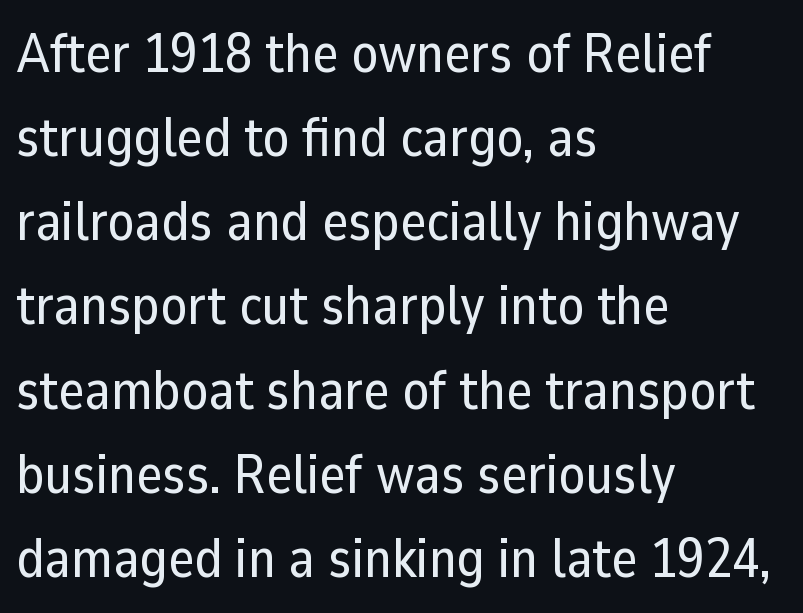
The image shows 55 px sans-serif type, upright; set left-aligned, normal line spacing (1.53x), normal letter spacing, not underlined; low stroke contrast and a medium x-height.
